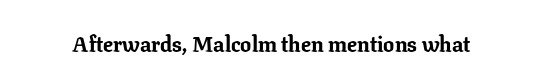
{"italic": "no", "bold": "yes", "underline": "no", "letter_spacing": "normal", "letter_spacing_em": 0.0, "glyph_px": 22}
